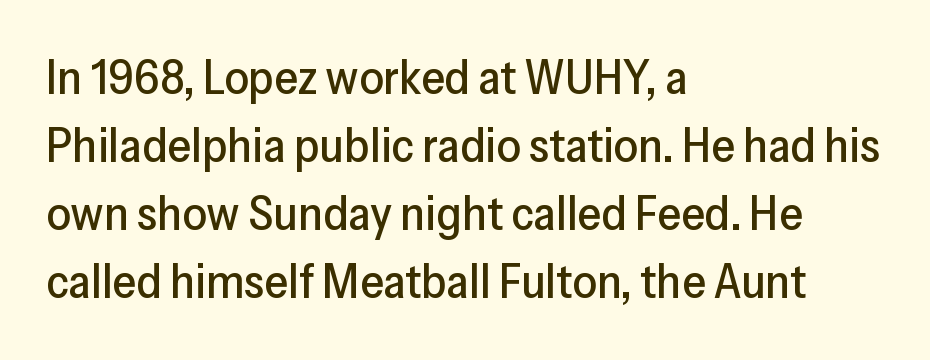
The image shows 48 px sans-serif type, upright; set left-aligned, normal line spacing (1.42x), normal letter spacing, not underlined; low stroke contrast and a medium x-height.
